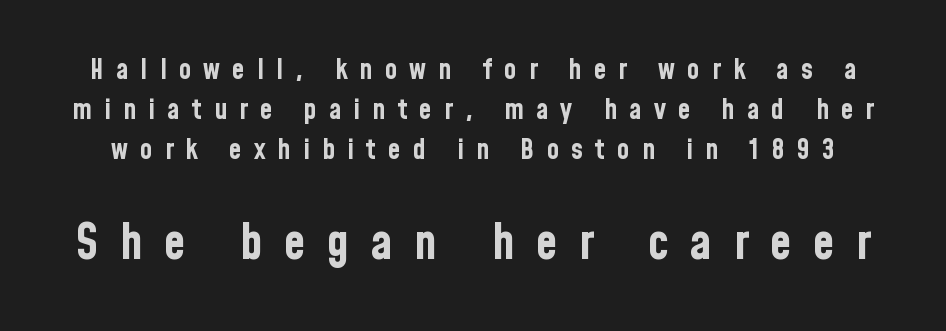
The image shows 49 px bold, condensed sans-serif type, upright; set normal line spacing (1.43x), unusually wide letter spacing (+0.44 em), not underlined; the second (bottom) block is 1.75x larger; low stroke contrast and a medium x-height.
